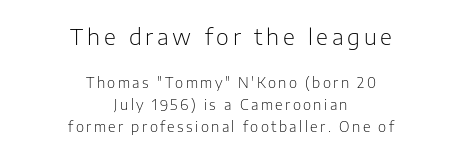
The image shows 22 px text type, upright; set centered, normal line spacing (1.54x), not underlined; the first (top) block is 1.57x larger.
